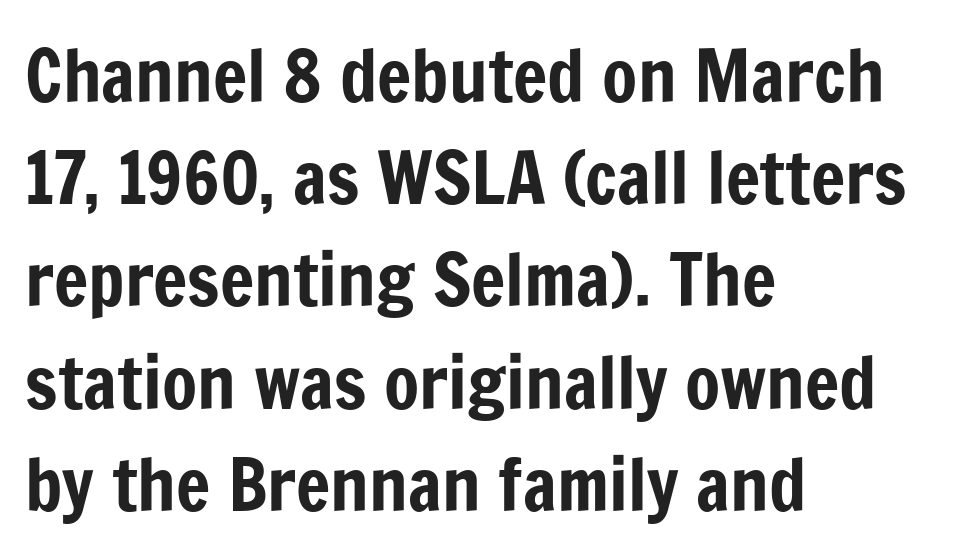
A typesetter would call this proportional, since set widths differ per character. In terms of leading, this rendering sits right in the middle. Tall strokes in this sample are plumb rather than angled. The tracking reads as untouched default to a designer's eye. Is this a sans? Yes — the strokes have no serifs.
